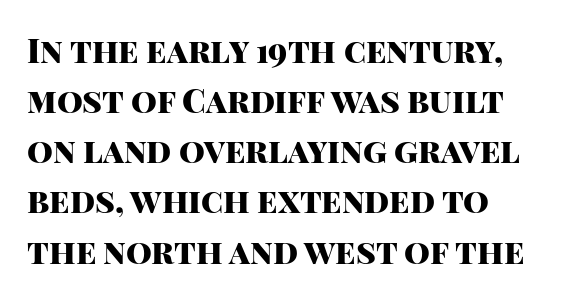
Q: Is the text bold? A: Yes.
Q: Is the text italic (slanted)? A: No, it is upright.
Q: Is the typeface a serif or a sans-serif typeface? A: Sans-serif.
Q: Is the text underlined? A: No.
Q: How is the paragraph aligned? A: Left-aligned.
Q: Is the spacing between letters normal or unusually wide? A: Normal.
Q: Is the spacing between lines tight, normal or loose? A: Normal.
Q: Width (condensed, normal, or wide)? A: Normal.
Q: Stroke contrast? A: High.
Q: x-height? A: Large.
Q: Monospaced? A: No.
